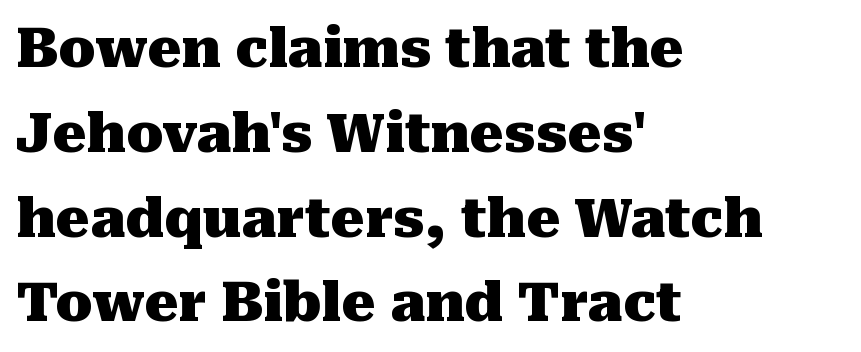
Q: Is the text bold? A: Yes.
Q: Is the text italic (slanted)? A: No, it is upright.
Q: Is the typeface a serif or a sans-serif typeface? A: Serif.
Q: Is the text underlined? A: No.
Q: How is the paragraph aligned? A: Left-aligned.
Q: Is the spacing between letters normal or unusually wide? A: Normal.
Q: Is the spacing between lines tight, normal or loose? A: Normal.
Q: Width (condensed, normal, or wide)? A: Normal.
Q: Stroke contrast? A: Medium.
Q: x-height? A: Medium.
Q: Monospaced? A: No.
